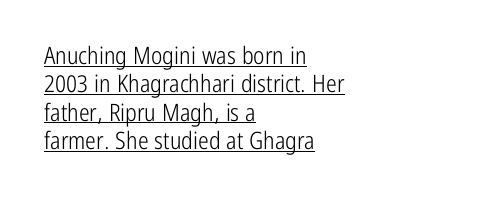
{"italic": "no", "bold": "no", "underline": "yes", "align": "left", "line_spacing_ratio": 1.18, "letter_spacing": "normal", "letter_spacing_em": 0.0, "glyph_px": 24}
